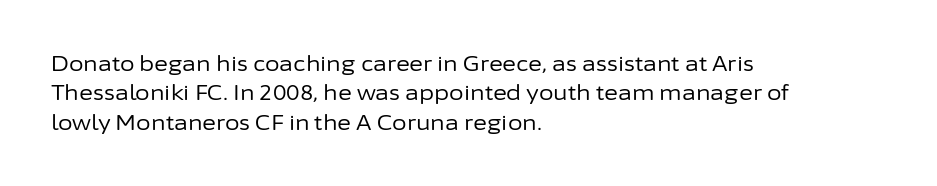
The image shows 21 px text type, upright; set left-aligned, normal line spacing (1.4x), normal letter spacing, not underlined.
